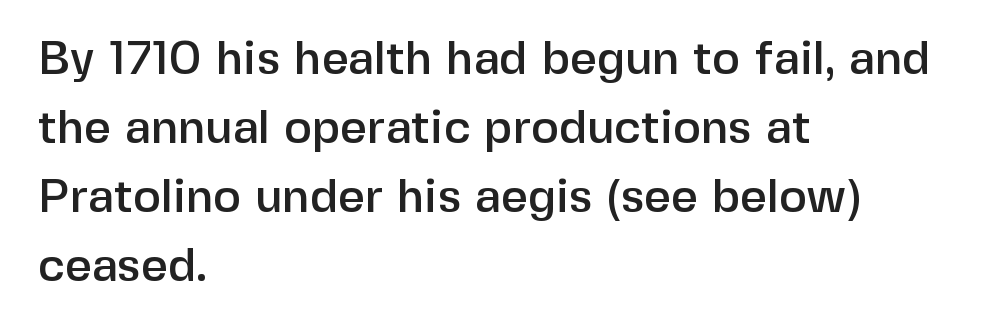
Reading down the block, your eye returns to a fixed left position each line. Descenders hang freely into open space. Compared with typical paragraphs, the rows here are spaced about the same. Do the characters align in a grid? No, the font is proportional.
